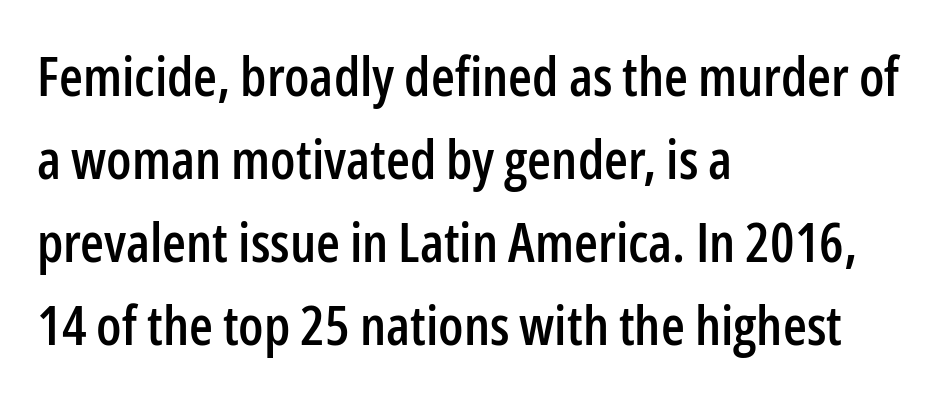
Q: Is the text italic (slanted)? A: No, it is upright.
Q: Is the typeface a serif or a sans-serif typeface? A: Sans-serif.
Q: Is the text underlined? A: No.
Q: How is the paragraph aligned? A: Left-aligned.
Q: Is the spacing between letters normal or unusually wide? A: Normal.
Q: Is the spacing between lines tight, normal or loose? A: Normal.
Q: Width (condensed, normal, or wide)? A: Condensed.
Q: Stroke contrast? A: Low.
Q: x-height? A: Medium.
Q: Monospaced? A: No.
